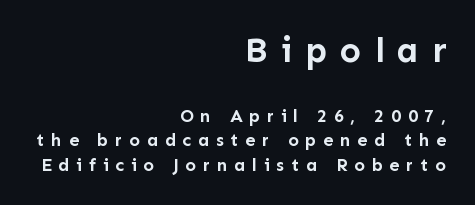
Look at the glyph heights: the upper group is clearly the bigger setting. How would I describe the line gaps? Plain and ordinary. The passage shown is typed in a proportional face where columns would drift. Notice how the stems are strictly vertical — no italics here. Summary of weight: heavy, a full bold.
